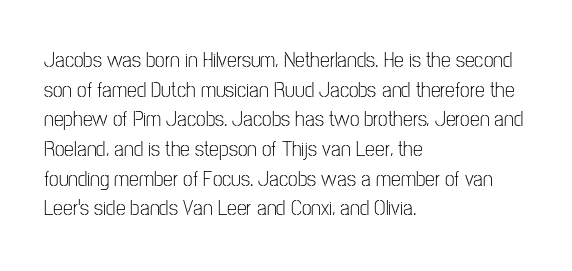
The image shows 22 px text type, upright; set left-aligned, normal line spacing (1.35x), normal letter spacing, not underlined.
